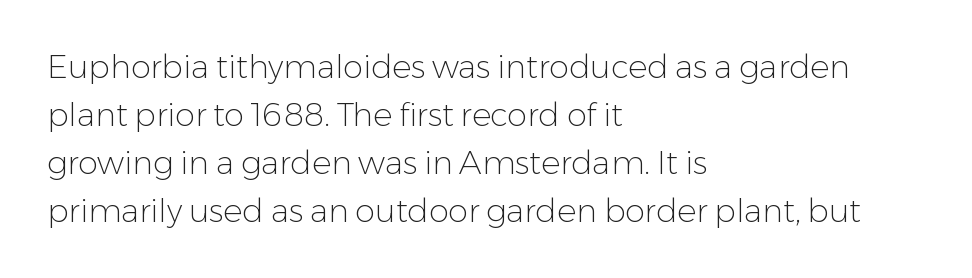
The image shows 32 px light sans-serif type, upright; set left-aligned, normal line spacing (1.5x), normal letter spacing, not underlined; low stroke contrast and a medium x-height.
